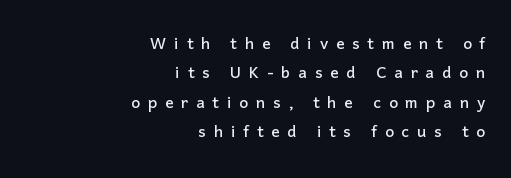
{"italic": "no", "underline": "no", "align": "right", "line_spacing": "normal", "line_spacing_ratio": 1.4, "letter_spacing": "wide", "letter_spacing_em": 0.37, "glyph_px": 21}
